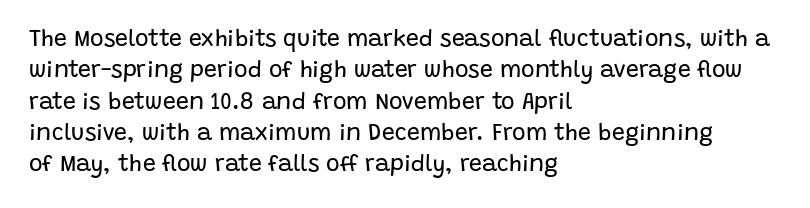
One glance says typical: line gaps are just what's usual. What stands out about the letter spacing? Nothing — it is the standard amount. This reads as an unemphasized weight, regular at the heaviest. The text block is weighted toward the left margin, trailing off unevenly rightward. Descender tails drop into unmarked territory. The specimen reads as upright at a glance.
